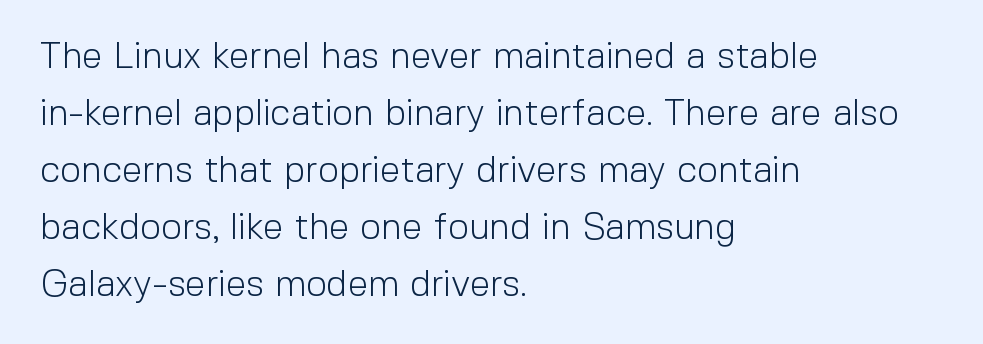
The image shows 37 px light sans-serif type, upright; set left-aligned, normal line spacing (1.54x), normal letter spacing, not underlined; a medium x-height.
